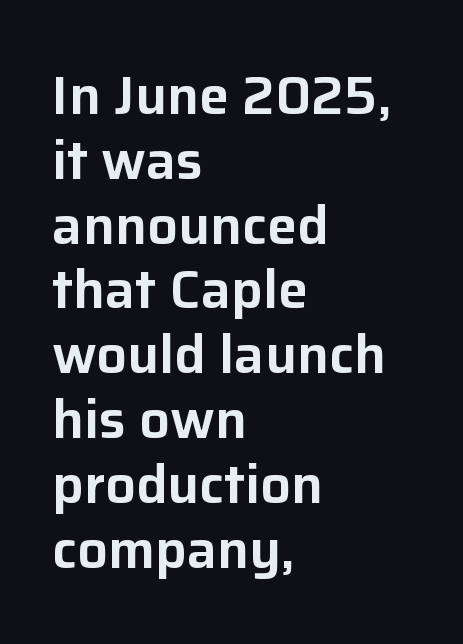
The image shows 54 px sans-serif type, upright; set left-aligned, line spacing 1.2x, normal letter spacing, not underlined; low stroke contrast and a medium x-height.
